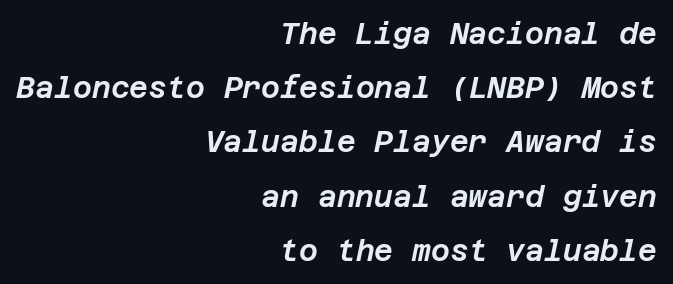
Q: Is the text italic (slanted)? A: Yes, it leans right by about 12 degrees.
Q: Is the text underlined? A: No.
Q: How is the paragraph aligned? A: Right-aligned.
Q: Is the spacing between letters normal or unusually wide? A: Normal.
Q: Width (condensed, normal, or wide)? A: Normal.
Q: Stroke contrast? A: Low.
Q: x-height? A: Large.
